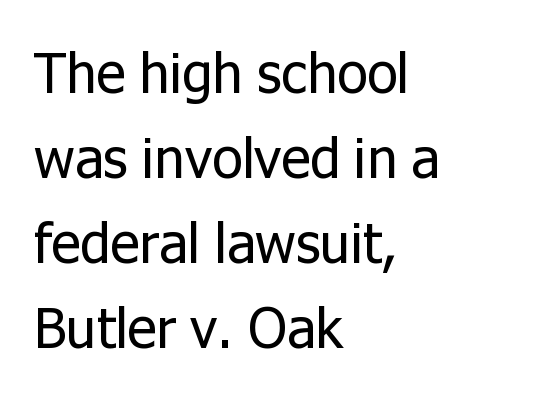
The lines sit at an ordinary, default distance from one another. Nope, not italic — everything's standing straight. Are there feet on the stems? There aren't — it's a sans. Compared with a typical body face, this is equally light or lighter still.
